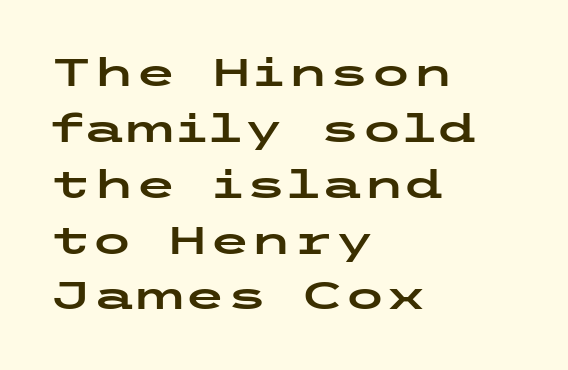
The image shows 38 px wide sans-serif type, upright; set left-aligned, normal line spacing (1.47x), normal letter spacing, not underlined; low stroke contrast and a medium x-height.
